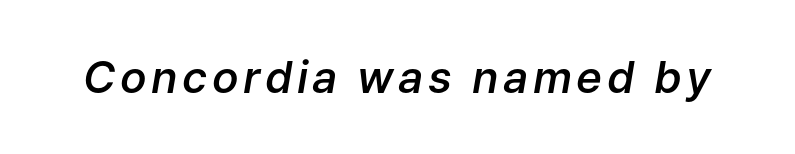
I'd describe the lettering as semibold — firm but not a full bold. Notice how the stems are inclined rather than vertical — that's the hallmark of italics. Type without underlining. The face used here is proportionally spaced, like ordinary book or web type.
